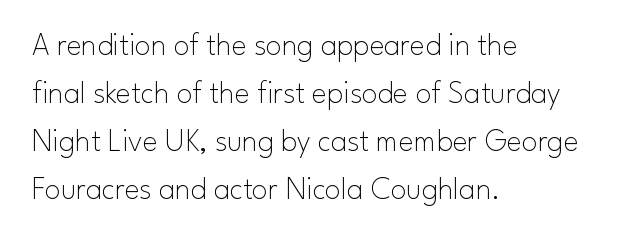
{"serif": "no", "italic": "no", "bold": "no", "weight": "thin", "width": "normal", "stroke_contrast": "low", "x_height": "small", "monospaced": "no", "underline": "no", "align": "left", "line_spacing": "normal", "line_spacing_ratio": 1.5, "letter_spacing": "normal", "letter_spacing_em": 0.0, "glyph_px": 32}
